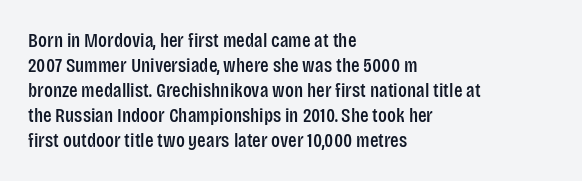
The image shows 20 px text type, upright; set left-aligned, normal line spacing (1.25x), normal letter spacing, not underlined.
